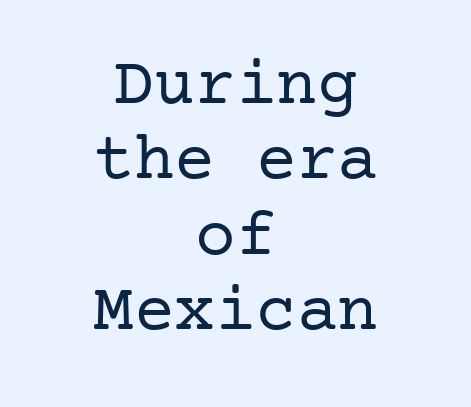
Plain, unruled lines of type. The letters stand upright; this is a roman face. Each new line begins almost immediately beneath the previous one. Letters have the restrained weight of plain body copy at most. Does the copy run flush right? No — it is centered line by line.
